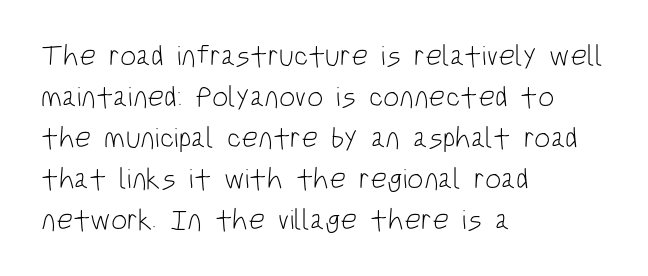
{"serif": "no", "italic": "no", "bold": "no", "weight": "light", "width": "condensed", "stroke_contrast": "low", "x_height": "large", "monospaced": "no", "underline": "no", "align": "left", "line_spacing": "normal", "line_spacing_ratio": 1.41, "letter_spacing": "normal", "letter_spacing_em": 0.0, "glyph_px": 29}
